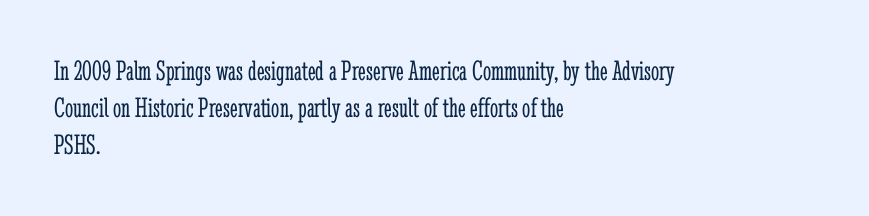
Q: Is the text bold? A: No.
Q: Is the text italic (slanted)? A: No, it is upright.
Q: Is the typeface a serif or a sans-serif typeface? A: Serif.
Q: Is the text underlined? A: No.
Q: How is the paragraph aligned? A: Left-aligned.
Q: Is the spacing between letters normal or unusually wide? A: Normal.
Q: Is the spacing between lines tight, normal or loose? A: Normal.
Q: Width (condensed, normal, or wide)? A: Condensed.
Q: Stroke contrast? A: Low.
Q: x-height? A: Medium.
Q: Monospaced? A: No.
